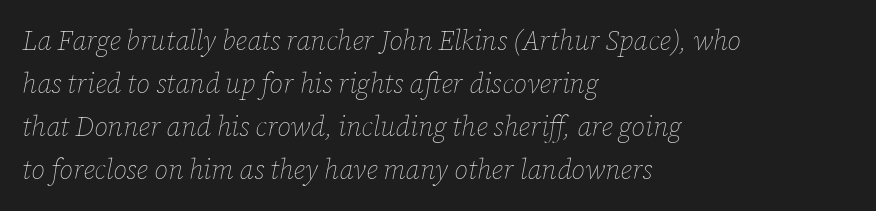
{"italic": "yes", "lean": "right", "slant_degrees": 12, "bold": "no", "underline": "no", "align": "left", "line_spacing": "normal", "line_spacing_ratio": 1.59, "letter_spacing": "normal", "letter_spacing_em": 0.0, "glyph_px": 27}
